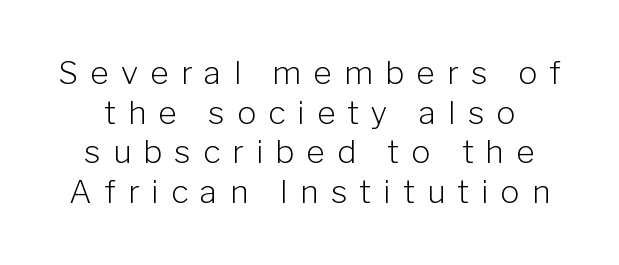
Has an underline been added? It has not. The passage shown is typed in a proportional face where columns would drift. Quick note: not italic, upright. Heaviness? Minimal to ordinary, like unemphasized prose.
